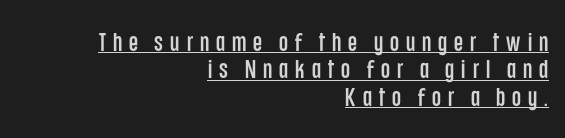
Q: Is the text italic (slanted)? A: No, it is upright.
Q: Is the text underlined? A: Yes.
Q: How is the paragraph aligned? A: Right-aligned.
Q: Is the spacing between letters normal or unusually wide? A: Unusually wide.
Q: Is the spacing between lines tight, normal or loose? A: Tight.
